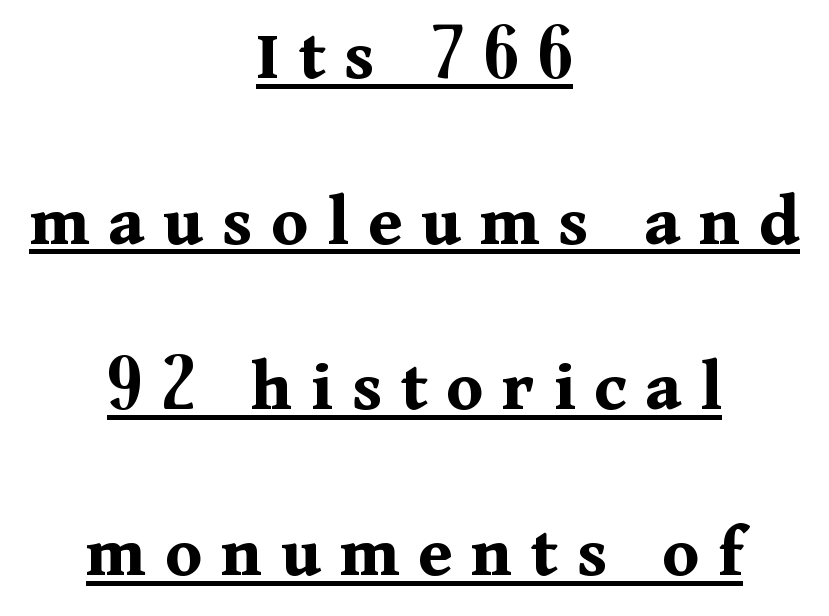
The image shows 75 px bold serif type, upright; set centered, loose line spacing (2.21x), unusually wide letter spacing (+0.25 em), underlined; medium stroke contrast and a medium x-height.
